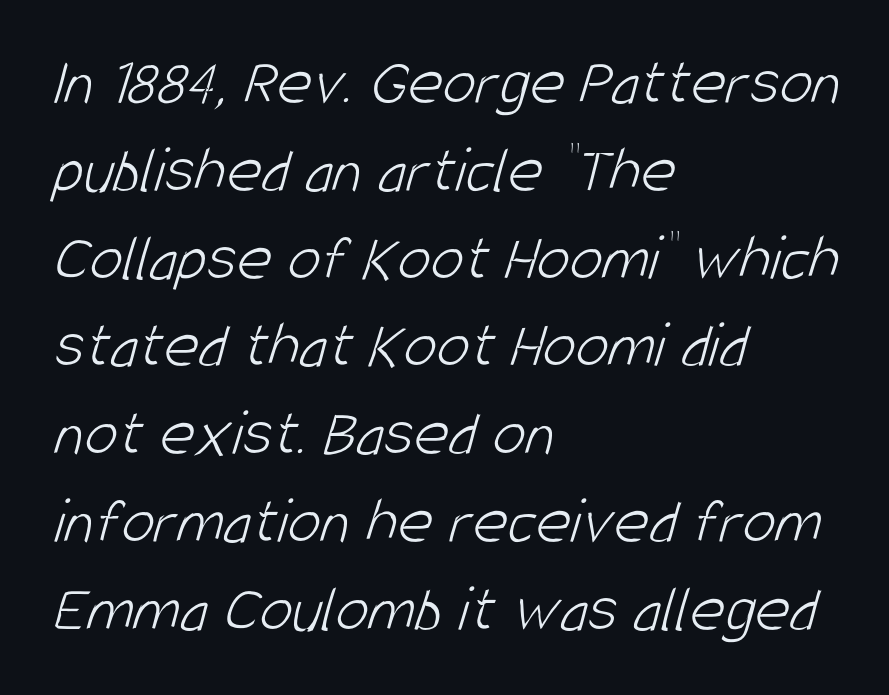
{"serif": "no", "bold": "no", "weight": "light", "width": "condensed", "stroke_contrast": "low", "x_height": "large", "monospaced": "no", "underline": "no", "align": "left", "line_spacing": "normal", "line_spacing_ratio": 1.31, "letter_spacing": "normal", "letter_spacing_em": 0.0, "glyph_px": 67}
